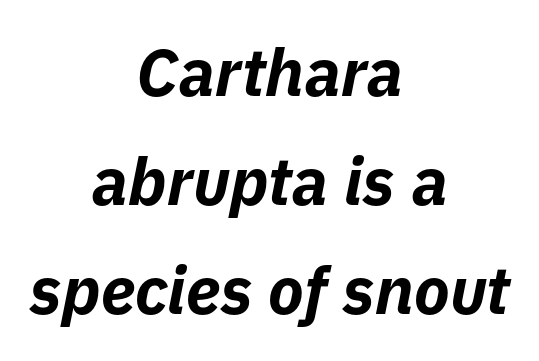
{"italic": "yes", "lean": "right", "slant_degrees": 11, "bold": "yes", "weight": "bold", "width": "normal", "stroke_contrast": "low", "x_height": "medium", "monospaced": "no", "underline": "no", "align": "center", "line_spacing": "normal", "line_spacing_ratio": 1.65, "letter_spacing": "normal", "letter_spacing_em": 0.0, "glyph_px": 66}
